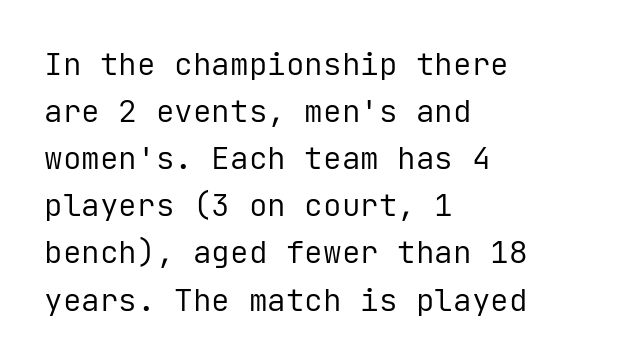
The strokes carry an ordinary text weight at most. The rendering uses typewriter-style spacing with identical character cells. Decoration check: the copy has no underline. The glyphs in this specimen are sans serif. Does the leading feel generous? No, just average. Words appear dense and cohesive because spacing is normal.
